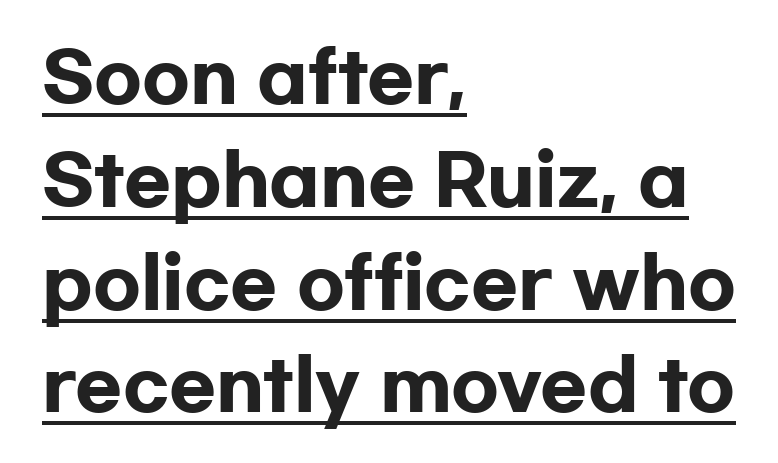
{"serif": "no", "italic": "no", "bold": "yes", "weight": "heavy", "width": "wide", "stroke_contrast": "low", "x_height": "medium", "monospaced": "no", "underline": "yes", "align": "left", "line_spacing": "normal", "line_spacing_ratio": 1.49, "letter_spacing": "normal", "letter_spacing_em": 0.0, "glyph_px": 69}
